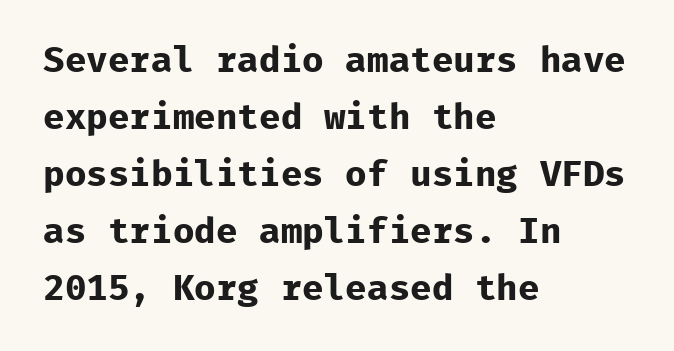
{"serif": "no", "italic": "no", "bold": "yes", "weight": "bold", "width": "normal", "stroke_contrast": "low", "x_height": "medium", "monospaced": "yes", "underline": "no", "align": "left", "line_spacing": "normal", "line_spacing_ratio": 1.58, "letter_spacing": "normal", "letter_spacing_em": 0.0, "glyph_px": 36}
